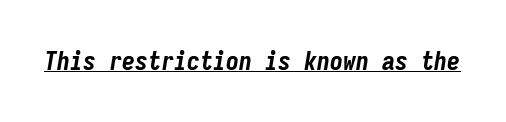
Q: Is the text bold? A: Yes.
Q: Is the text italic (slanted)? A: Yes, it leans right by about 9 degrees.
Q: Is the text underlined? A: Yes.
Q: Is the spacing between letters normal or unusually wide? A: Normal.
